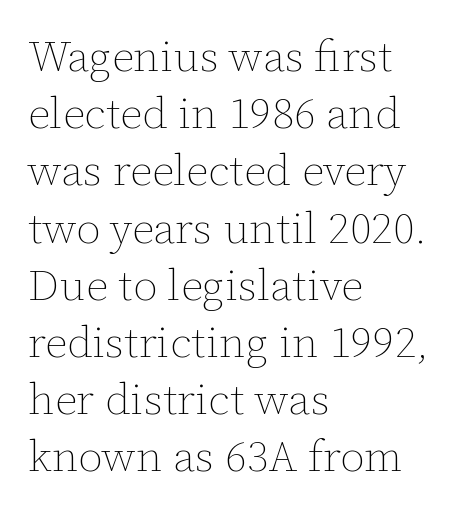
{"italic": "no", "bold": "no", "weight": "thin", "width": "normal", "stroke_contrast": "low", "x_height": "medium", "monospaced": "no", "underline": "no", "align": "left", "line_spacing": "normal", "line_spacing_ratio": 1.3, "letter_spacing": "normal", "letter_spacing_em": 0.0, "glyph_px": 44}
